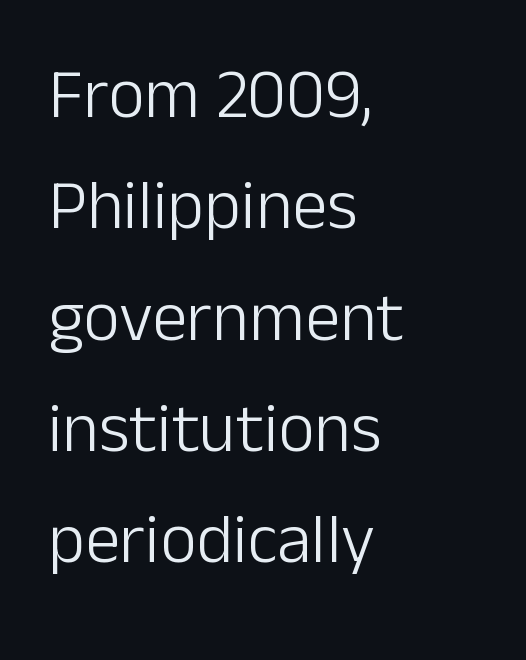
Q: Is the text bold? A: No.
Q: Is the text italic (slanted)? A: No, it is upright.
Q: Is the typeface a serif or a sans-serif typeface? A: Sans-serif.
Q: Is the text underlined? A: No.
Q: How is the paragraph aligned? A: Left-aligned.
Q: Is the spacing between letters normal or unusually wide? A: Normal.
Q: Is the spacing between lines tight, normal or loose? A: Normal.
Q: Width (condensed, normal, or wide)? A: Normal.
Q: Stroke contrast? A: Low.
Q: x-height? A: Medium.
Q: Monospaced? A: No.
